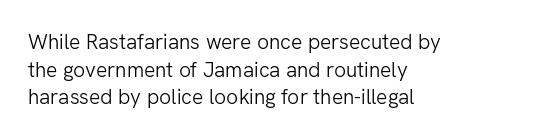
Every stem runs plumb, perpendicular to the baseline. Leftover space on each line is placed entirely after the last word. Check the space under the baseline: it is left empty. This reads as an unemphasized weight, regular at the heaviest. Caption: standard tracking, unaltered.
